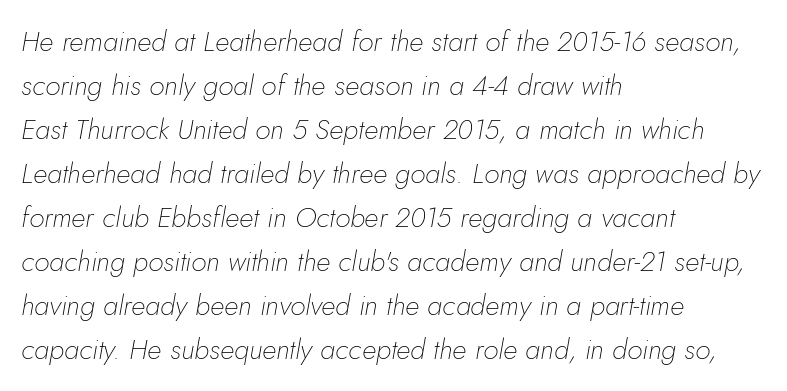
Do the characters align in a grid? No, the font is proportional. Descender tails drop into unmarked territory. The vertical gap from one line to the next is medium. The paragraph shown leans on its left margin.
